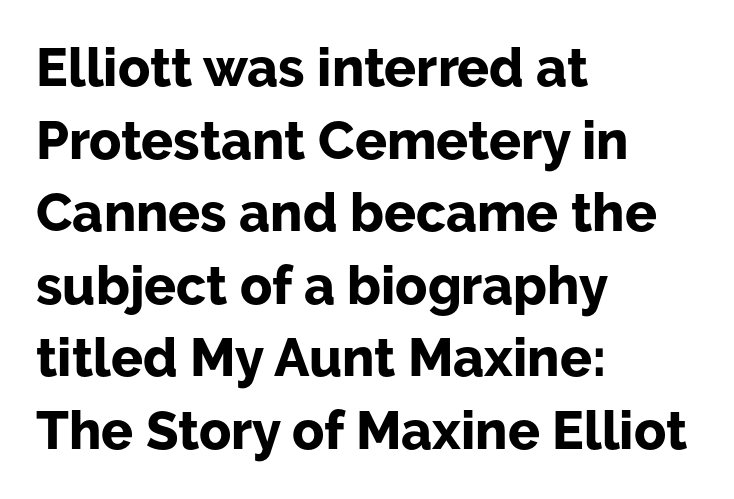
Q: Is the text bold? A: Yes.
Q: Is the text italic (slanted)? A: No, it is upright.
Q: Is the typeface a serif or a sans-serif typeface? A: Sans-serif.
Q: Is the text underlined? A: No.
Q: How is the paragraph aligned? A: Left-aligned.
Q: Is the spacing between letters normal or unusually wide? A: Normal.
Q: Is the spacing between lines tight, normal or loose? A: Normal.
Q: Width (condensed, normal, or wide)? A: Normal.
Q: Stroke contrast? A: Low.
Q: x-height? A: Medium.
Q: Monospaced? A: No.
